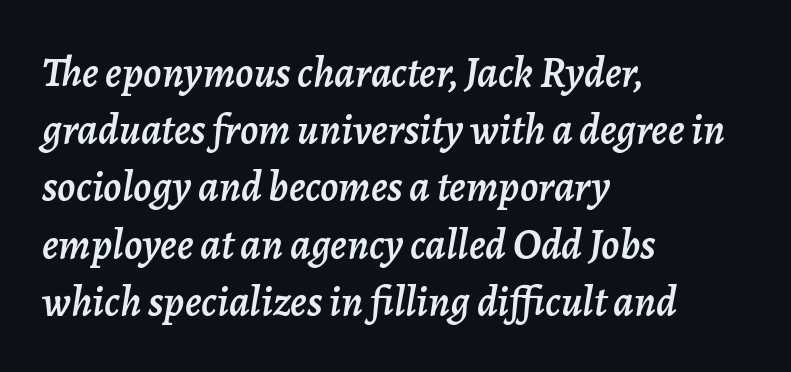
{"italic": "yes", "lean": "right", "slant_degrees": 7, "width": "normal", "stroke_contrast": "low", "x_height": "medium", "monospaced": "no", "underline": "no", "align": "left", "line_spacing": "normal", "line_spacing_ratio": 1.33, "letter_spacing": "normal", "letter_spacing_em": 0.0, "glyph_px": 43}
